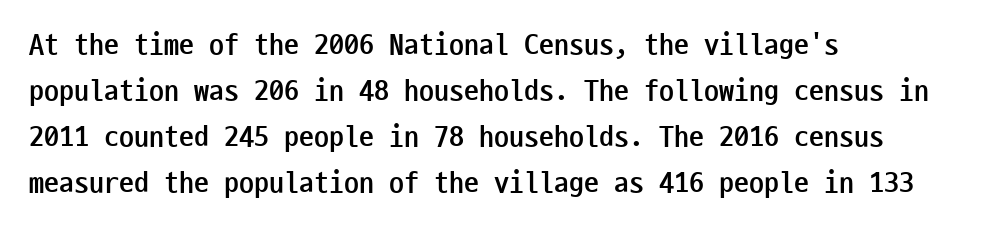
The image shows 30 px semibold, condensed sans-serif type, upright, monospaced; set left-aligned, normal line spacing (1.53x), normal letter spacing, not underlined; low stroke contrast and a medium x-height.
